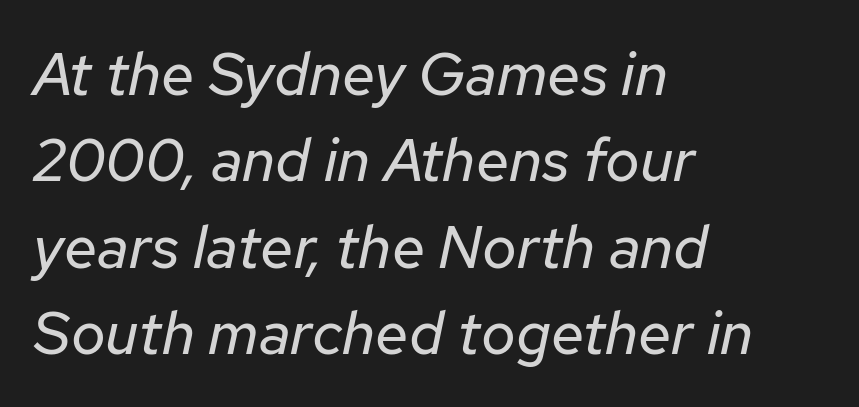
{"italic": "yes", "lean": "right", "slant_degrees": 12, "bold": "no", "weight": "regular", "width": "normal", "stroke_contrast": "low", "x_height": "medium", "monospaced": "no", "underline": "no", "align": "left", "line_spacing": "normal", "line_spacing_ratio": 1.44, "letter_spacing": "normal", "letter_spacing_em": 0.0, "glyph_px": 60}
